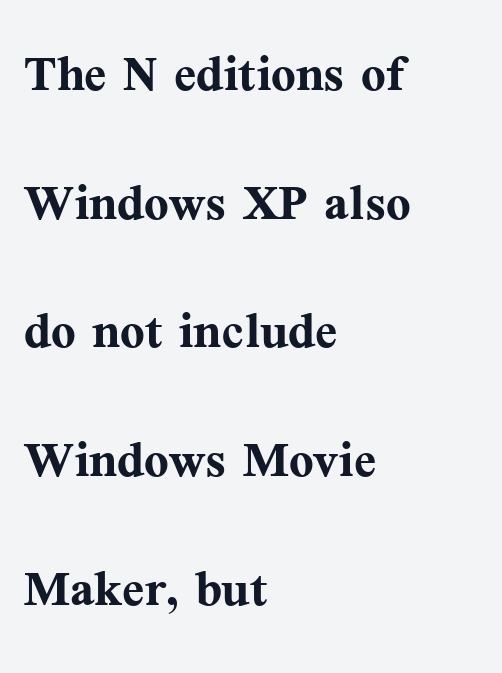
{"serif": "yes", "italic": "no", "bold": "yes", "weight": "semibold", "width": "normal", "stroke_contrast": "medium", "x_height": "medium", "monospaced": "no", "underline": "no", "align": "left", "line_spacing": "loose", "line_spacing_ratio": 1.98, "letter_spacing": "normal", "letter_spacing_em": 0.0, "glyph_px": 65}
